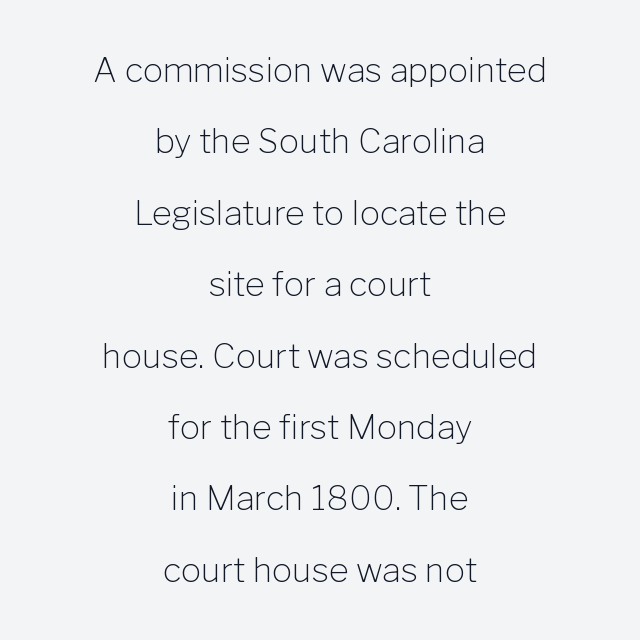
{"serif": "no", "italic": "no", "bold": "no", "weight": "light", "width": "normal", "stroke_contrast": "low", "x_height": "medium", "monospaced": "no", "underline": "no", "align": "center", "line_spacing": "loose", "line_spacing_ratio": 2.1, "letter_spacing": "normal", "letter_spacing_em": 0.0, "glyph_px": 34}
